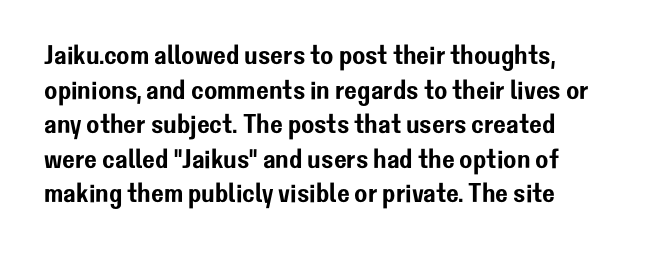
The image shows 27 px text type, upright; set left-aligned, normal line spacing (1.28x), normal letter spacing, not underlined.
